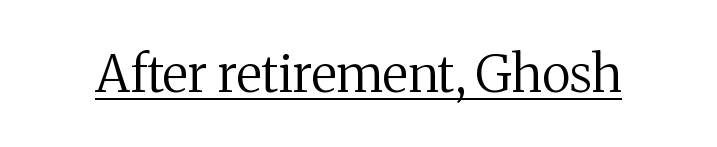
The image shows 51 px regular-weight serif type, upright; set normal letter spacing, underlined; medium stroke contrast and a medium x-height.
